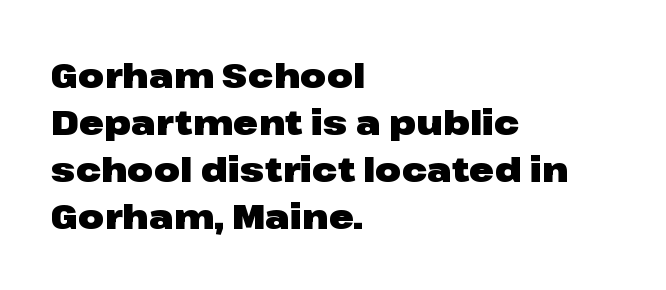
The font is running at its bold setting. The foot of each line stays bare and open. Vertically, the passage feels balanced, rows spaced as you'd expect. In terms of posture, this sample is upright. Does the copy run flush right? No — it runs flush left. The letterforms sit shoulder to shoulder at normal distance.
